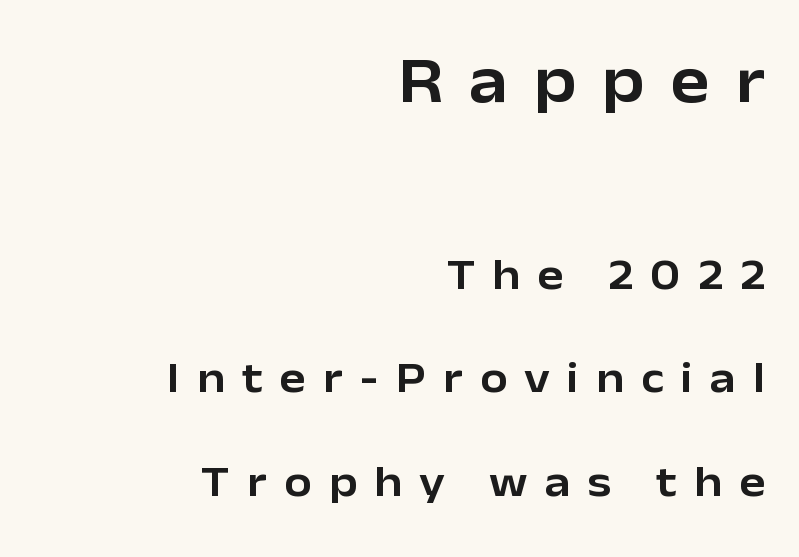
The image shows 66 px sans-serif type, upright; set right-aligned, loose line spacing (2.36x), unusually wide letter spacing (+0.39 em), not underlined; the first (top) block is 1.5x larger; low stroke contrast and a medium x-height.
